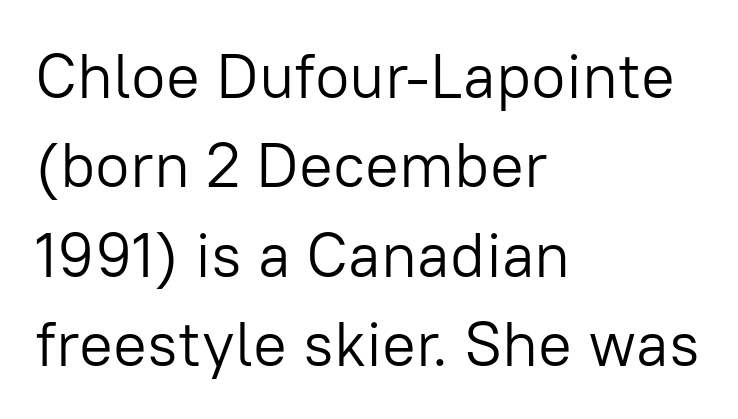
Q: Is the text bold? A: No.
Q: Is the text italic (slanted)? A: No, it is upright.
Q: Is the typeface a serif or a sans-serif typeface? A: Sans-serif.
Q: Is the text underlined? A: No.
Q: How is the paragraph aligned? A: Left-aligned.
Q: Is the spacing between letters normal or unusually wide? A: Normal.
Q: Is the spacing between lines tight, normal or loose? A: Normal.
Q: Width (condensed, normal, or wide)? A: Normal.
Q: Stroke contrast? A: Low.
Q: x-height? A: Medium.
Q: Monospaced? A: No.
